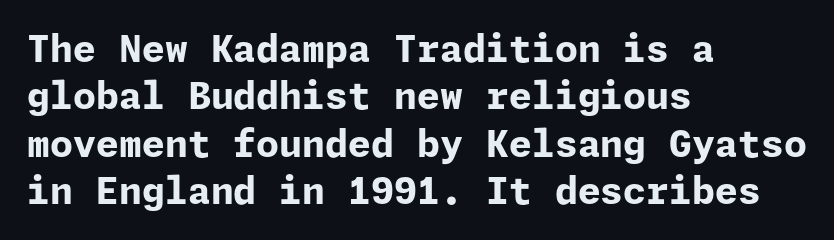
Each glyph is drawn with heavy, bold strokes. Horizontally, the lines are justified to the leading edge only. The specimen reads as upright at a glance. The rows are spaced the way most documents space them.
